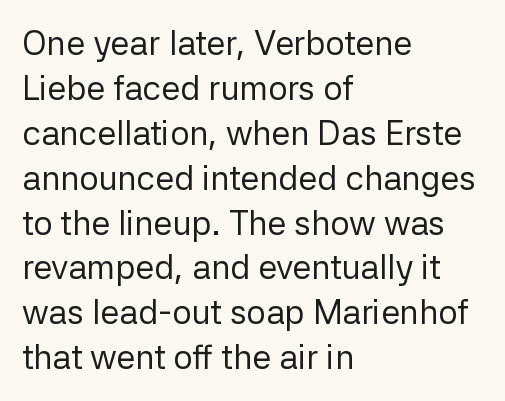
{"serif": "no", "italic": "no", "bold": "no", "weight": "regular", "width": "normal", "stroke_contrast": "low", "x_height": "medium", "monospaced": "no", "underline": "no", "align": "left", "line_spacing": "normal", "line_spacing_ratio": 1.32, "letter_spacing": "normal", "letter_spacing_em": 0.0, "glyph_px": 34}
